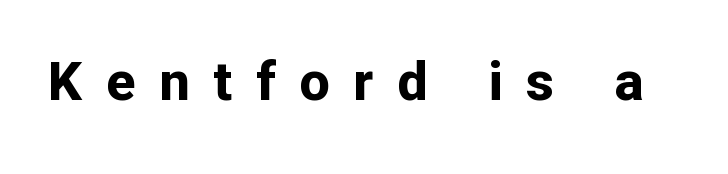
The image shows 54 px bold sans-serif type, upright; set unusually wide letter spacing (+0.44 em), not underlined; low stroke contrast and a medium x-height.
